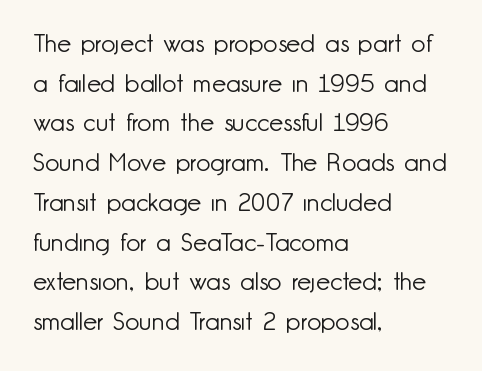
The image shows 25 px text type, upright; set left-aligned, normal line spacing (1.59x), normal letter spacing, not underlined.
